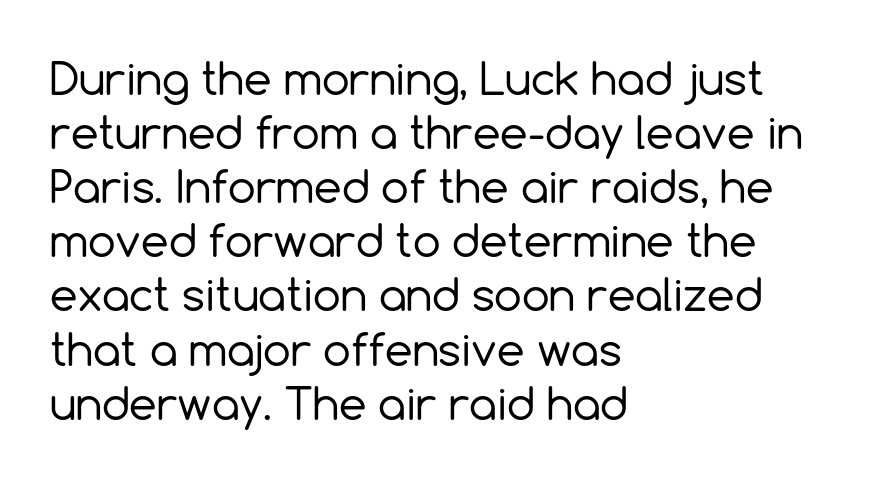
{"serif": "no", "italic": "no", "bold": "no", "weight": "regular", "width": "normal", "x_height": "medium", "monospaced": "no", "underline": "no", "align": "left", "line_spacing_ratio": 1.23, "letter_spacing": "normal", "letter_spacing_em": 0.0, "glyph_px": 44}
